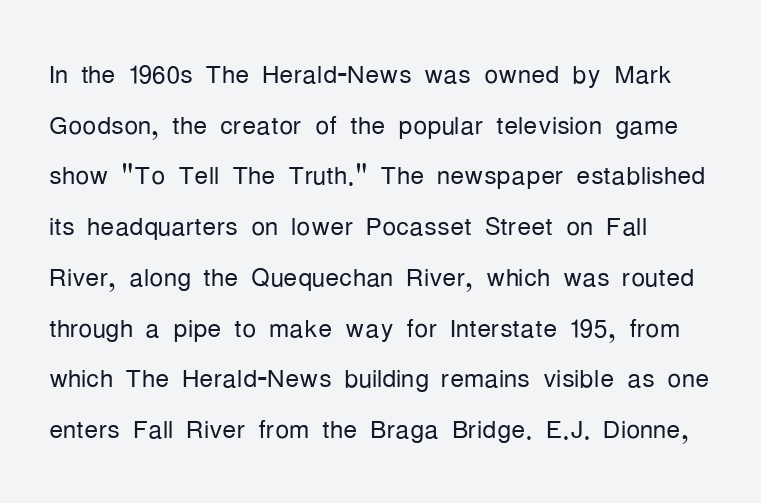
The image shows 35 px light, condensed sans-serif type, upright; set normal line spacing (1.45x), normal letter spacing, not underlined; low stroke contrast and a medium x-height.
